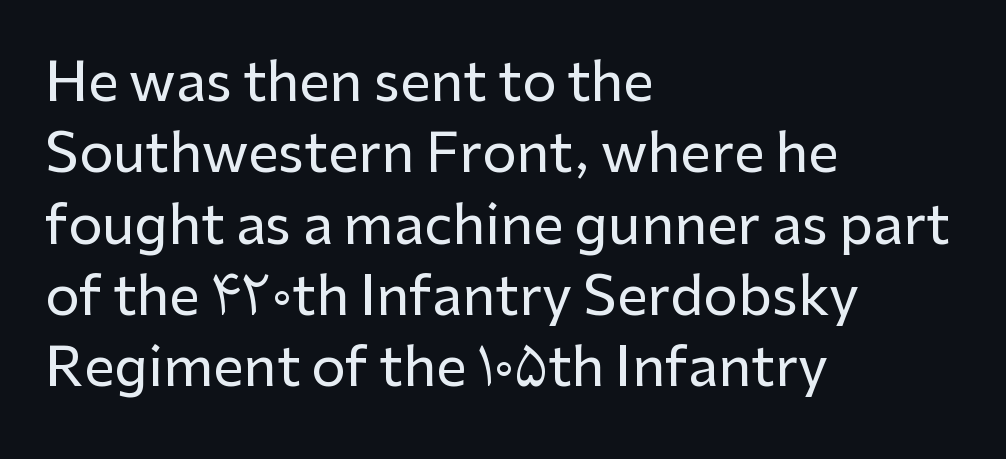
Here the designer chose a conventional face with non-uniform glyph widths. The rendering keeps characters at their native spacing. Reading down the block, your eye returns to a fixed left position each line. The gap between lines stays unmarked. Regarding leading, the lines here are spaced in the standard way. You can tell it's not italic because the verticals are truly vertical.
